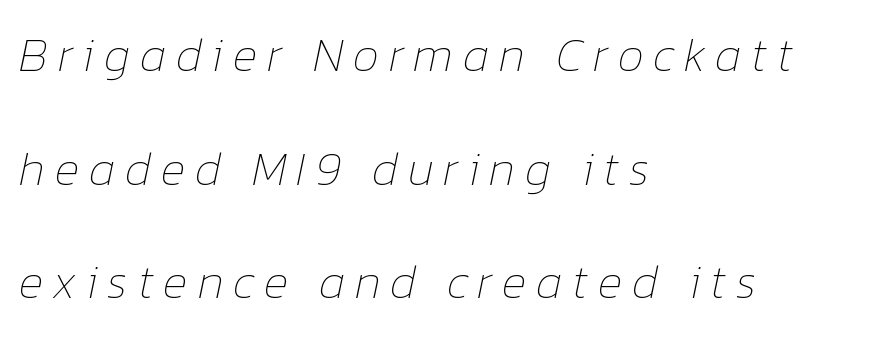
The image shows 47 px thin type, italic (leaning right); set left-aligned, loose line spacing (2.42x), unusually wide letter spacing (+0.21 em), not underlined; low stroke contrast and a medium x-height.
